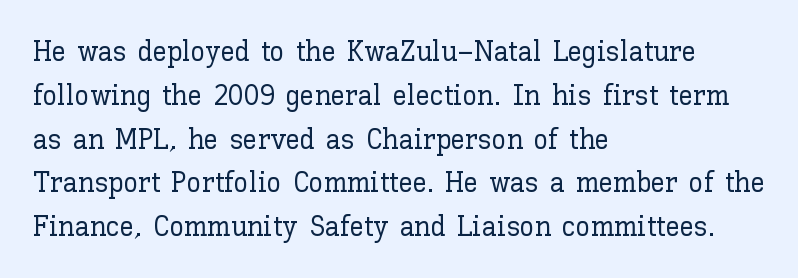
Is this a fixed-width face? No — the glyphs have proportional, varying widths. Does the lettering tilt? It doesn't — this is upright. The text block is weighted toward the left margin, trailing off unevenly rightward. The space directly below the letters is spotless. Honestly, the letter spacing is just normal — you wouldn't notice it. The space between consecutive lines is moderate.
